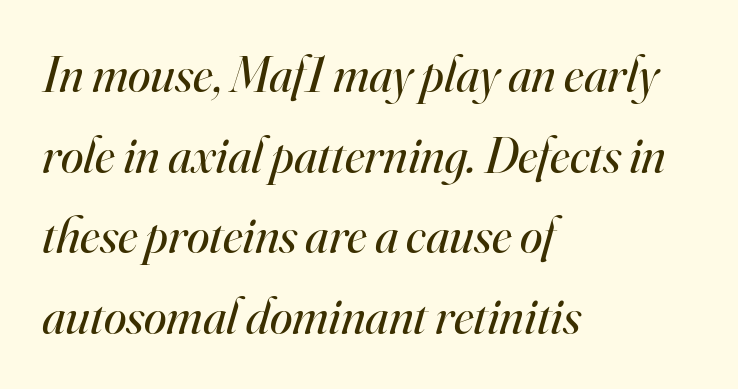
The image shows 51 px regular-weight serif type, italic (leaning right); set left-aligned, normal line spacing (1.58x), normal letter spacing, not underlined; high stroke contrast and a small x-height.
